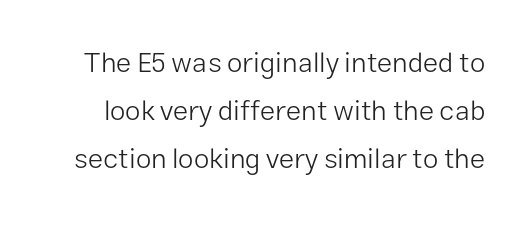
Does the lettering tilt? It doesn't — this is upright. This sample uses a sans-serif face. Lines of text with bare space underneath. How are the letters spaced? Ordinarily, with no added tracking. No letter is thick-stroked: the sample isn't bold.
